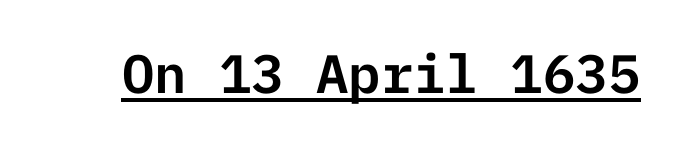
Underline: present. The letters carry no serifs — their stems end cleanly without finishing strokes. Every stem runs plumb, perpendicular to the baseline. There is no visible air inserted between adjacent glyphs.
